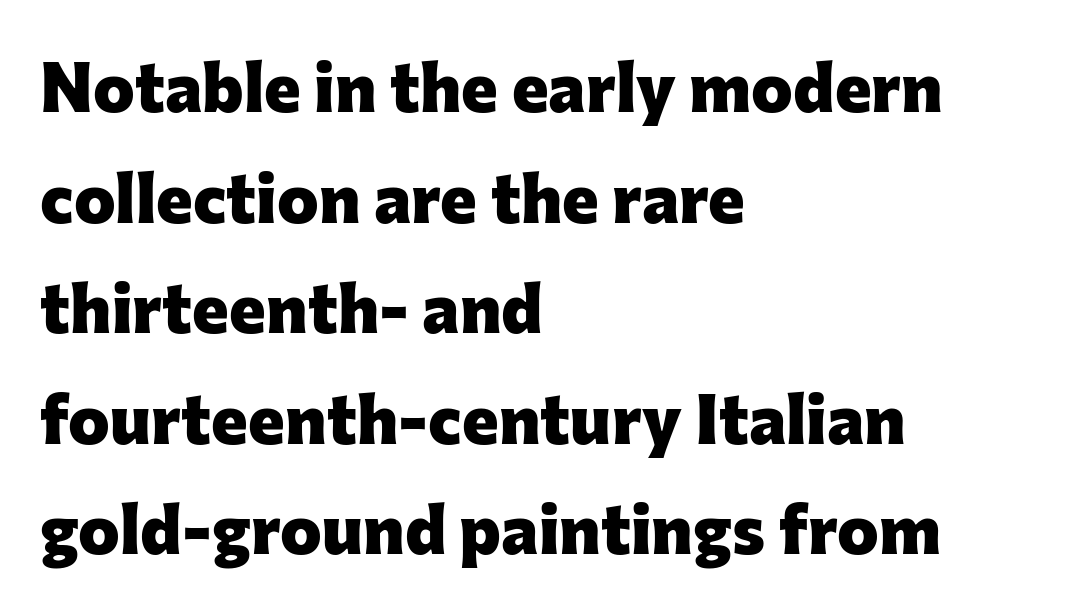
Summary of vertical rhythm: regular, with standard interline spacing. A dark, heavy texture on the line: the type is bold. Clear beneath every line of the passage. Default kerning and tracking; the words read as compact shapes. Style check: upright. Font category for this specimen: sans-serif.
